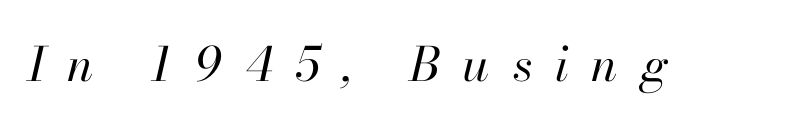
The image shows 47 px regular-weight type, italic (leaning right); set unusually wide letter spacing (+0.49 em), not underlined; high stroke contrast and a small x-height.
